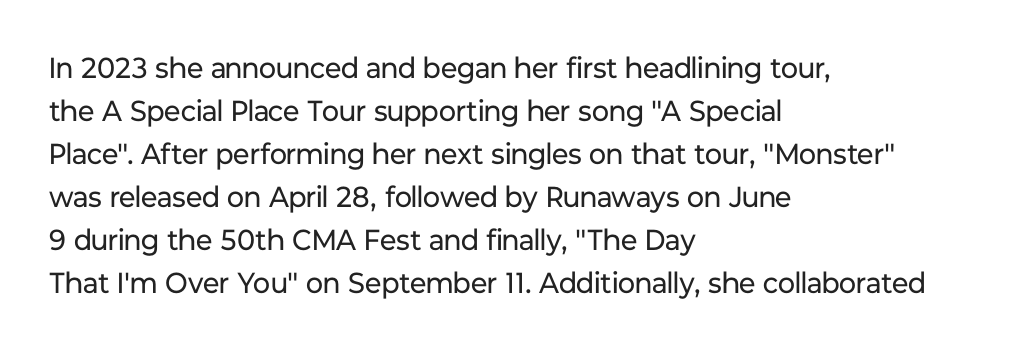
The lines are quadded left. Spacing verdict: proportional, widths tailored to each character. Rows of type keep a routine distance in the vertical direction. Font category for this specimen: sans-serif. The axis of the letterforms is exactly vertical.
